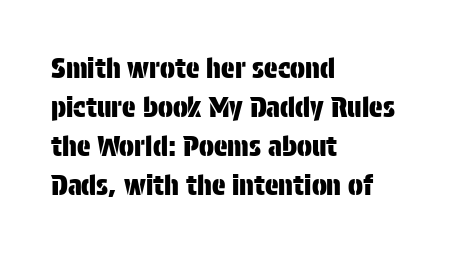
Q: Is the text italic (slanted)? A: No, it is upright.
Q: Is the typeface a serif or a sans-serif typeface? A: Sans-serif.
Q: Is the text underlined? A: No.
Q: How is the paragraph aligned? A: Left-aligned.
Q: Is the spacing between letters normal or unusually wide? A: Normal.
Q: Is the spacing between lines tight, normal or loose? A: Normal.
Q: Width (condensed, normal, or wide)? A: Condensed.
Q: Stroke contrast? A: Low.
Q: x-height? A: Large.
Q: Monospaced? A: No.
